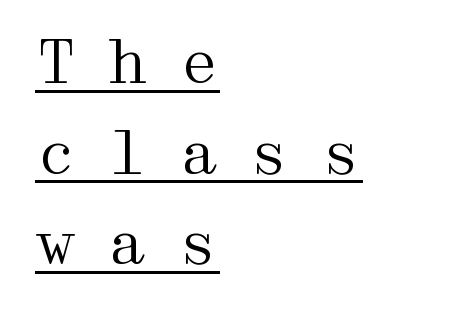
Q: Is the text bold? A: No.
Q: Is the text italic (slanted)? A: No, it is upright.
Q: Is the typeface a serif or a sans-serif typeface? A: Serif.
Q: Is the text underlined? A: Yes.
Q: How is the paragraph aligned? A: Left-aligned.
Q: Is the spacing between letters normal or unusually wide? A: Unusually wide.
Q: Is the spacing between lines tight, normal or loose? A: Normal.
Q: Width (condensed, normal, or wide)? A: Wide.
Q: Stroke contrast? A: Medium.
Q: x-height? A: Medium.
